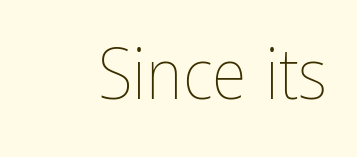
{"italic": "no", "bold": "no", "weight": "thin", "width": "condensed", "stroke_contrast": "low", "x_height": "medium", "monospaced": "no", "underline": "no", "letter_spacing": "normal", "letter_spacing_em": 0.0, "glyph_px": 71}
